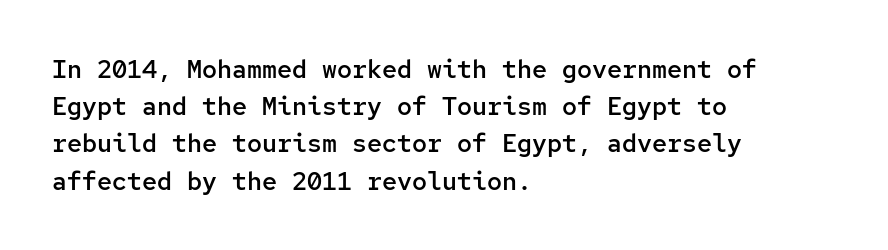
The image shows 25 px text type, upright; set left-aligned, normal line spacing (1.49x), normal letter spacing, not underlined.
